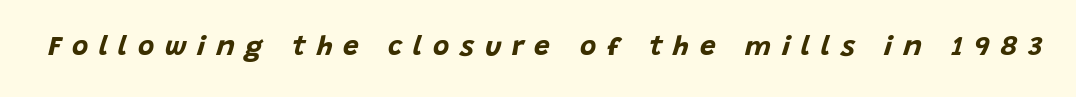
I'd describe the lettering as bold — thick and assertive. This sample has the flowing, uneven cadence of proportional lettering. Inter-character spacing is expanded well beyond the font's built-in metrics. The passage shown leans; its letterforms are oblique.
